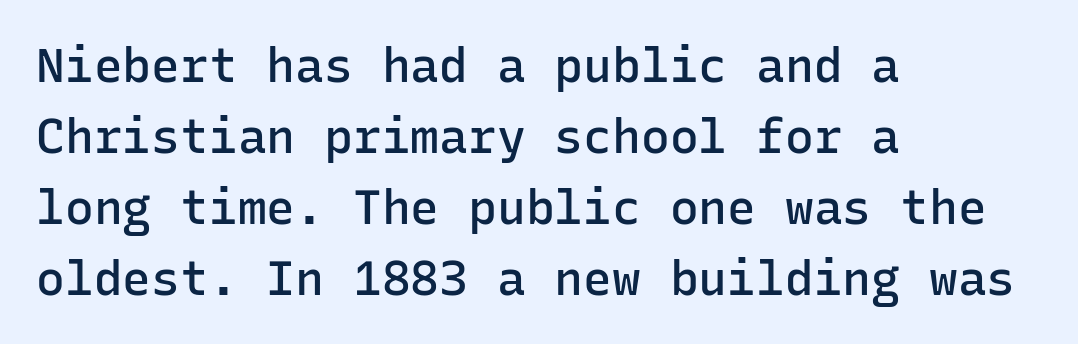
Tracking here is standard; glyphs follow each other at the usual distance. Look at the stroke-to-counter ratio: somewhat heavy, a semibold. The strip under each line holds only bare page. One-word summary of the alignment: left. Font category for this specimen: sans-serif. The specimen reads as upright at a glance.
